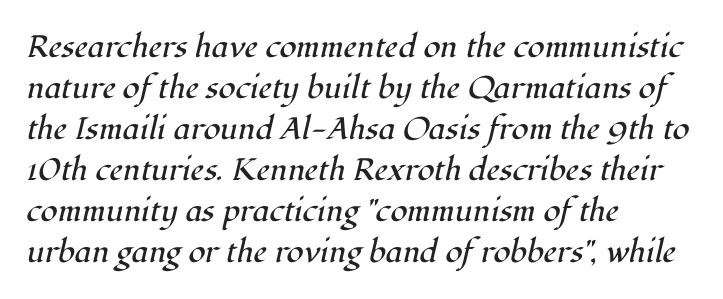
The image shows 31 px regular-weight serif type, italic (leaning right); set left-aligned, normal line spacing (1.32x), normal letter spacing, not underlined; high stroke contrast and a medium x-height.
